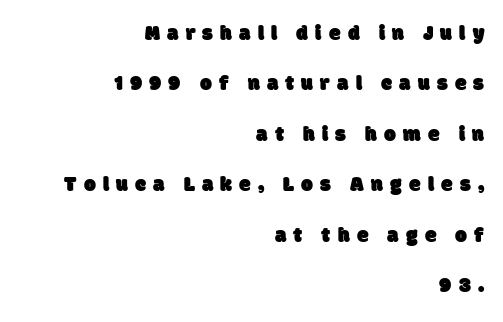
The image shows 21 px text type; set right-aligned, loose line spacing (2.4x), unusually wide letter spacing (+0.34 em), not underlined.
